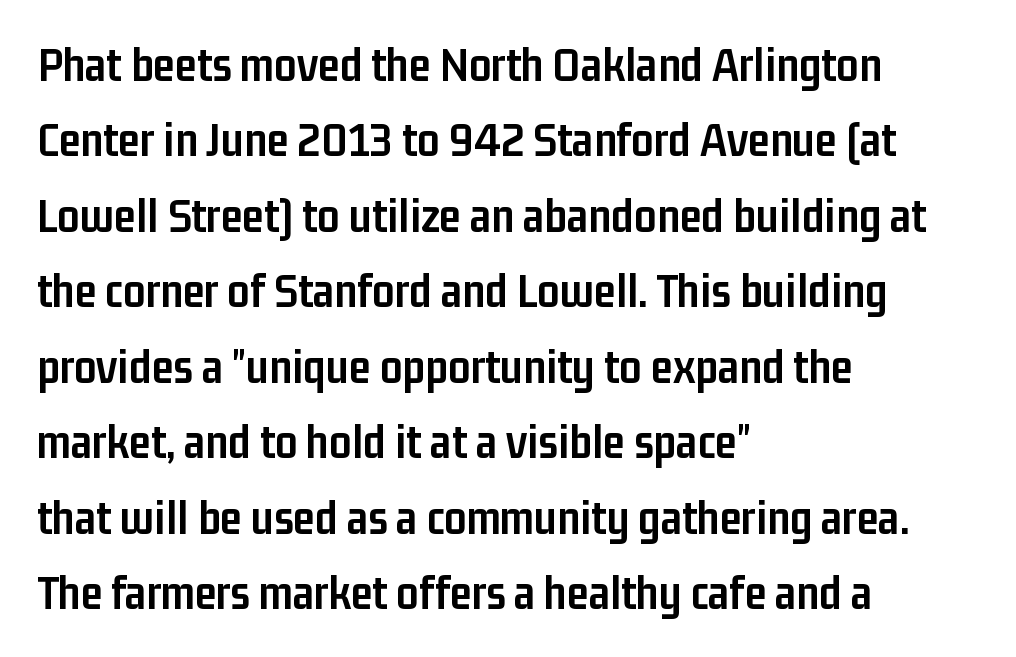
{"serif": "no", "italic": "no", "bold": "yes", "weight": "semibold", "width": "condensed", "stroke_contrast": "low", "x_height": "medium", "monospaced": "no", "underline": "no", "align": "left", "line_spacing": "normal", "line_spacing_ratio": 1.54, "letter_spacing": "normal", "letter_spacing_em": 0.0, "glyph_px": 49}
